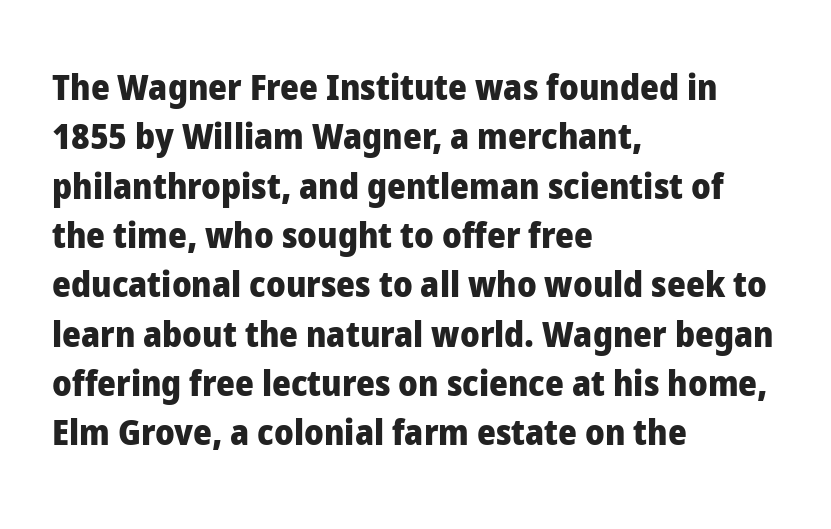
Regular leading. Does the lettering tilt? It doesn't — this is upright. Here the designer chose a conventional face with non-uniform glyph widths. Characters follow at the spacing the type designer built in. The baseline area is clear. The paragraph shown leans on its left margin.
